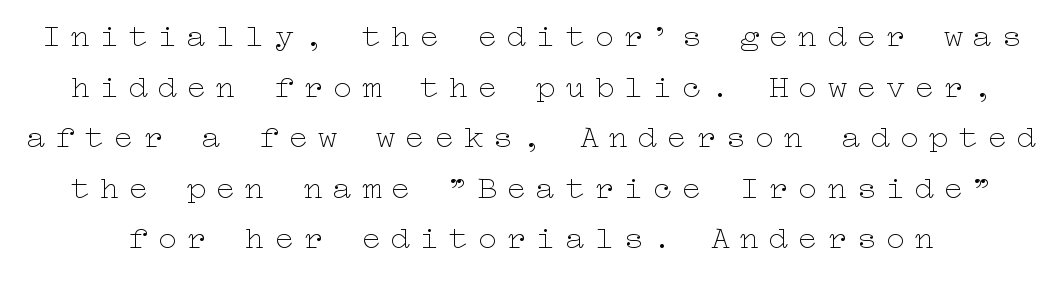
Q: Is the text bold? A: No.
Q: Is the text italic (slanted)? A: No, it is upright.
Q: Is the text underlined? A: No.
Q: Is the spacing between letters normal or unusually wide? A: Unusually wide.
Q: Is the spacing between lines tight, normal or loose? A: Normal.
Q: Width (condensed, normal, or wide)? A: Wide.
Q: Stroke contrast? A: Low.
Q: x-height? A: Medium.
